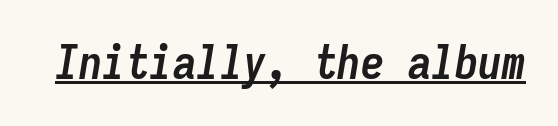
Q: Is the text bold? A: Yes.
Q: Is the text italic (slanted)? A: Yes, it leans right by about 9 degrees.
Q: Is the text underlined? A: Yes.
Q: Is the spacing between letters normal or unusually wide? A: Normal.
Q: Width (condensed, normal, or wide)? A: Condensed.
Q: Stroke contrast? A: Low.
Q: x-height? A: Medium.
Q: Monospaced? A: Yes.
